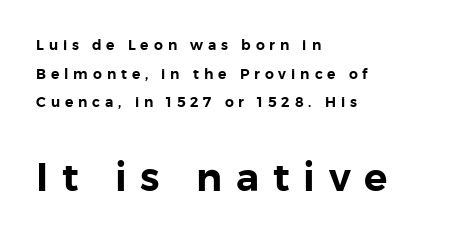
{"serif": "no", "italic": "no", "width": "normal", "x_height": "medium", "monospaced": "no", "underline": "no", "align": "left", "line_spacing": "loose", "line_spacing_ratio": 2.05, "letter_spacing": "wide", "letter_spacing_em": 0.35, "larger_block": "second", "size_ratio": 2.79, "glyph_px": 39}
